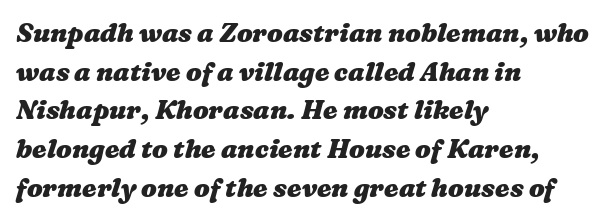
The image shows 26 px bold type; set left-aligned, normal line spacing (1.49x), normal letter spacing, not underlined.
